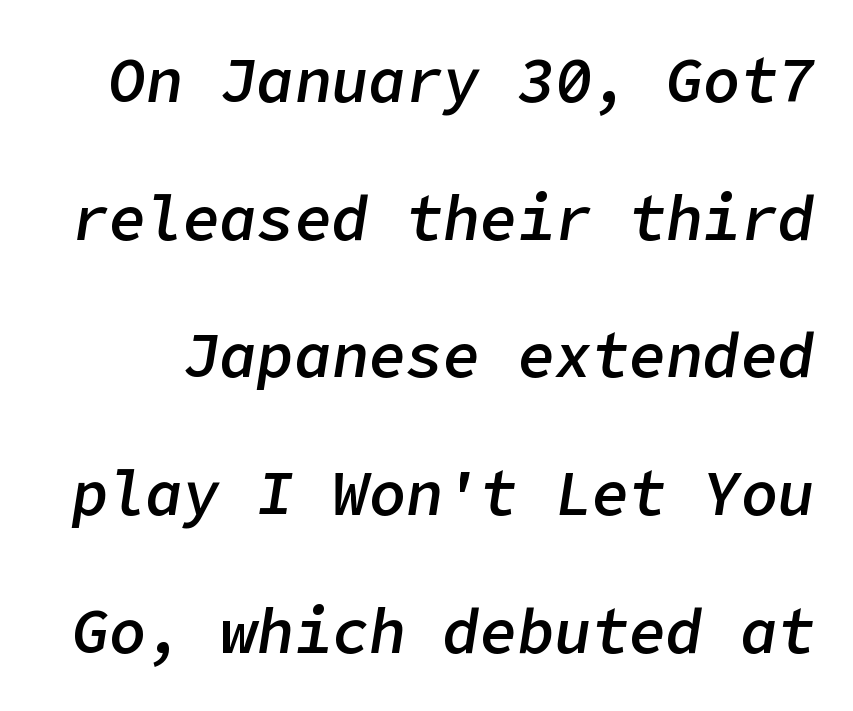
Q: Is the text bold? A: Semi-bold.
Q: Is the text italic (slanted)? A: Yes, it leans right by about 9 degrees.
Q: Is the text underlined? A: No.
Q: Is the spacing between letters normal or unusually wide? A: Normal.
Q: Is the spacing between lines tight, normal or loose? A: Loose.
Q: Width (condensed, normal, or wide)? A: Normal.
Q: Stroke contrast? A: Low.
Q: x-height? A: Medium.
